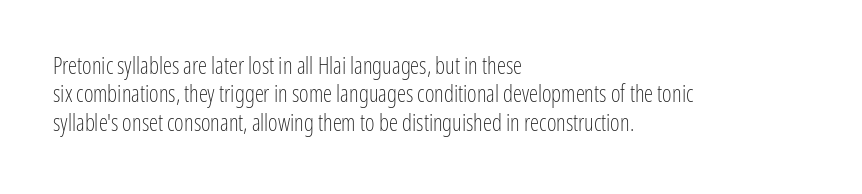
Nobody touched the tracking dial on this one. Visually the block forms a straight wall on the left and a jagged coastline on the right. Posture: upright roman. Beneath every word, the page is bare.
